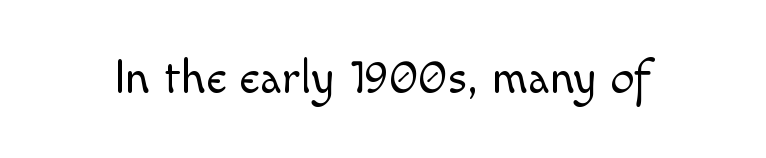
Letterform terminals end flat and unadorned throughout the passage. Does the lettering tilt? It doesn't — this is upright. Words float on clear page, feet unadorned. Think of a printed novel: that variable character pitch is what you see here.
